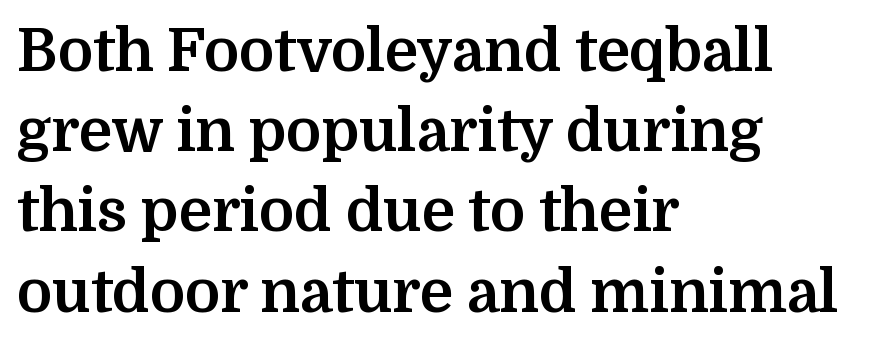
{"serif": "yes", "italic": "no", "bold": "yes", "weight": "bold", "width": "normal", "stroke_contrast": "medium", "x_height": "medium", "monospaced": "no", "underline": "no", "align": "left", "line_spacing": "normal", "line_spacing_ratio": 1.36, "letter_spacing": "normal", "letter_spacing_em": 0.0, "glyph_px": 59}
